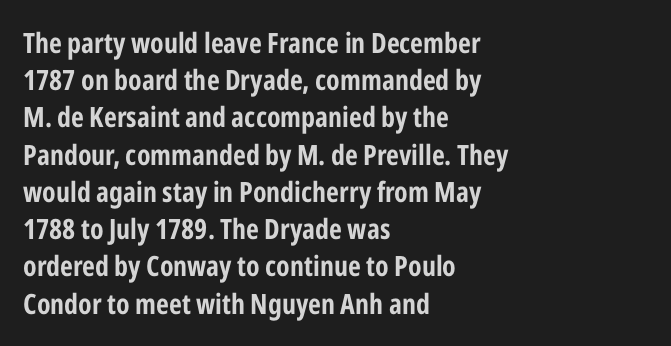
Q: Is the text bold? A: Yes.
Q: Is the text italic (slanted)? A: No, it is upright.
Q: Is the typeface a serif or a sans-serif typeface? A: Sans-serif.
Q: Is the text underlined? A: No.
Q: How is the paragraph aligned? A: Left-aligned.
Q: Is the spacing between letters normal or unusually wide? A: Normal.
Q: Is the spacing between lines tight, normal or loose? A: Normal.
Q: Width (condensed, normal, or wide)? A: Condensed.
Q: Stroke contrast? A: Low.
Q: x-height? A: Medium.
Q: Monospaced? A: No.
